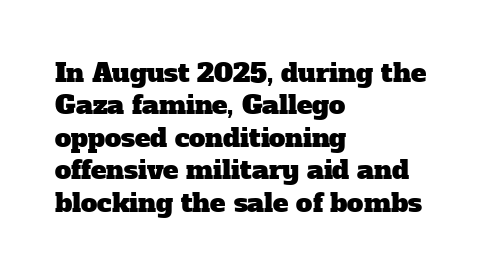
The image shows 26 px text type; set left-aligned, normal line spacing (1.25x), normal letter spacing, not underlined.
